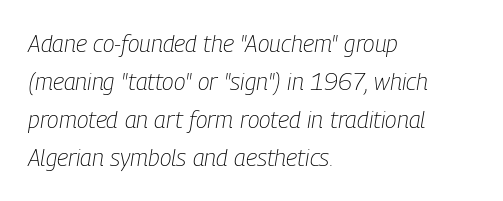
The image shows 24 px text type, italic (leaning right); set left-aligned, normal line spacing (1.59x), normal letter spacing, not underlined.
